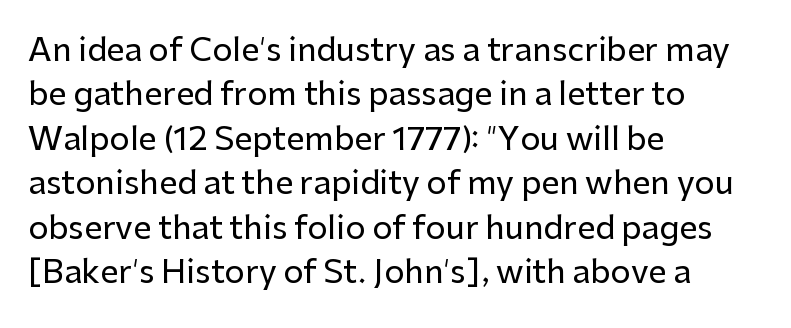
The image shows 32 px sans-serif type, upright; set left-aligned, normal line spacing (1.39x), normal letter spacing, not underlined; low stroke contrast and a medium x-height.
